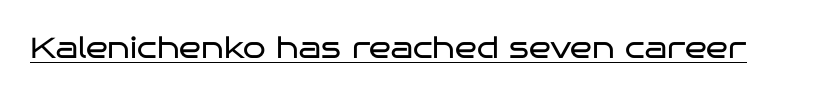
Weight: regular or lighter. In terms of letterspacing, this is plain default setting. Varying glyph widths throughout — classic text-font behaviour. Typographically, this falls in the sans-serif category. The face used here appears with an underline applied. A typesetter would mark this as roman, not italic.
